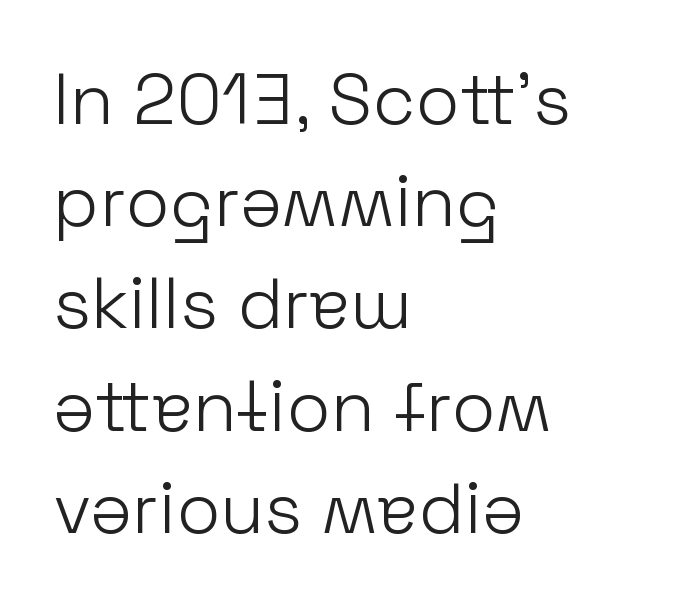
Q: Is the text bold? A: No.
Q: Is the text italic (slanted)? A: No, it is upright.
Q: Is the typeface a serif or a sans-serif typeface? A: Sans-serif.
Q: Is the text underlined? A: No.
Q: How is the paragraph aligned? A: Left-aligned.
Q: Is the spacing between letters normal or unusually wide? A: Normal.
Q: Is the spacing between lines tight, normal or loose? A: Normal.
Q: Width (condensed, normal, or wide)? A: Normal.
Q: Stroke contrast? A: Low.
Q: x-height? A: Medium.
Q: Monospaced? A: No.
